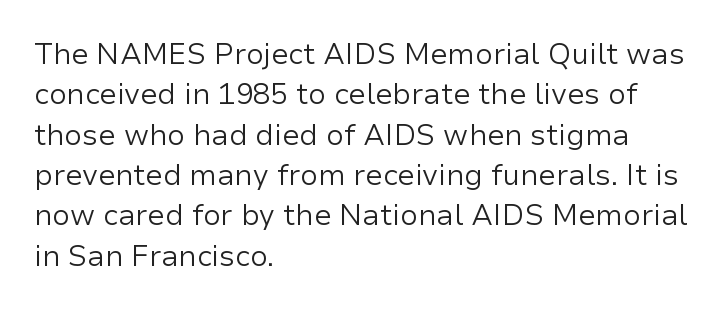
The type is set solid horizontally, with unmodified tracking. The axis of the letterforms is exactly vertical. The letters advance in unequal steps, a hallmark of proportional type. Stroke thickness stays within the range of a standard reading face or lighter. Quick note: interline space is typical.
